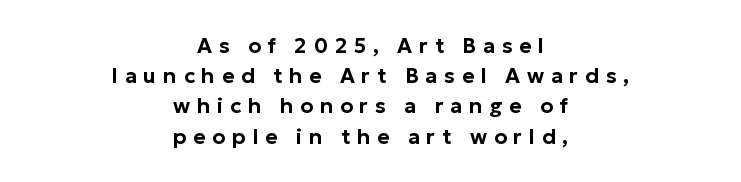
Q: Is the text italic (slanted)? A: No, it is upright.
Q: Is the text underlined? A: No.
Q: How is the paragraph aligned? A: Centered.
Q: Is the spacing between letters normal or unusually wide? A: Unusually wide.
Q: Is the spacing between lines tight, normal or loose? A: Normal.
